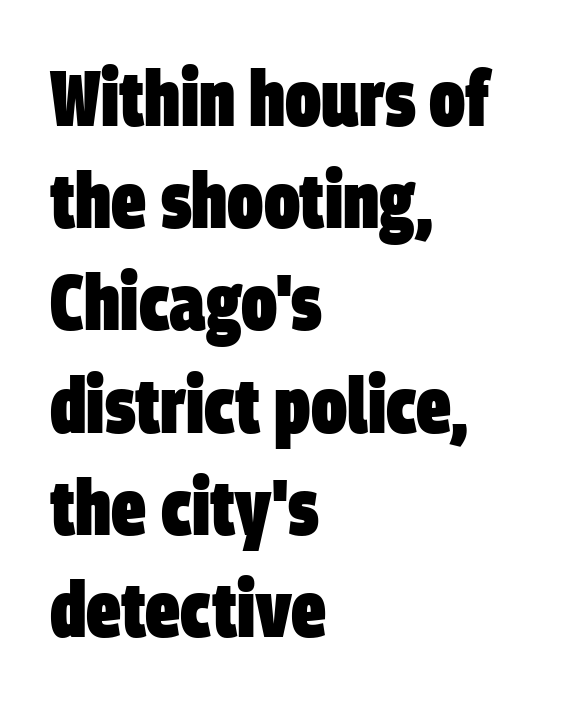
{"serif": "no", "bold": "yes", "weight": "heavy", "width": "condensed", "stroke_contrast": "low", "x_height": "large", "monospaced": "no", "underline": "no", "align": "left", "line_spacing": "normal", "line_spacing_ratio": 1.31, "letter_spacing": "normal", "letter_spacing_em": 0.0, "glyph_px": 78}
